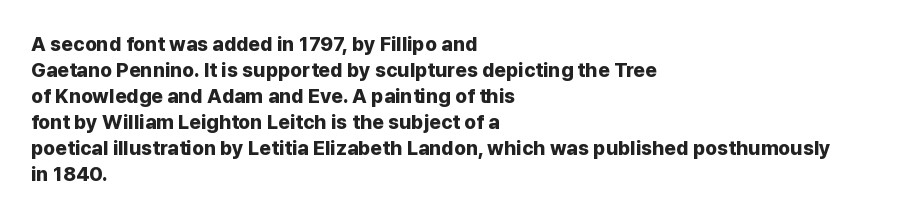
{"italic": "no", "bold": "yes", "underline": "no", "align": "left", "line_spacing": "normal", "line_spacing_ratio": 1.3, "letter_spacing": "normal", "letter_spacing_em": 0.0, "glyph_px": 20}
